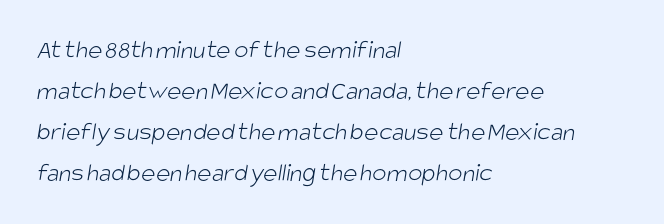
The image shows 27 px text type; set left-aligned, normal line spacing (1.52x), normal letter spacing, not underlined.
